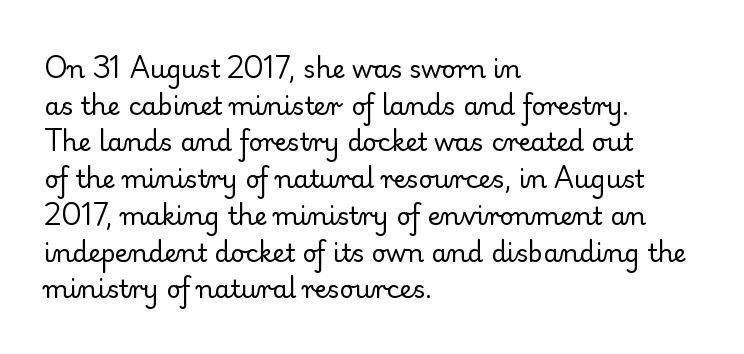
Q: Is the text bold? A: No.
Q: Is the text italic (slanted)? A: No, it is upright.
Q: Is the text underlined? A: No.
Q: How is the paragraph aligned? A: Left-aligned.
Q: Is the spacing between letters normal or unusually wide? A: Normal.
Q: Is the spacing between lines tight, normal or loose? A: Normal.
